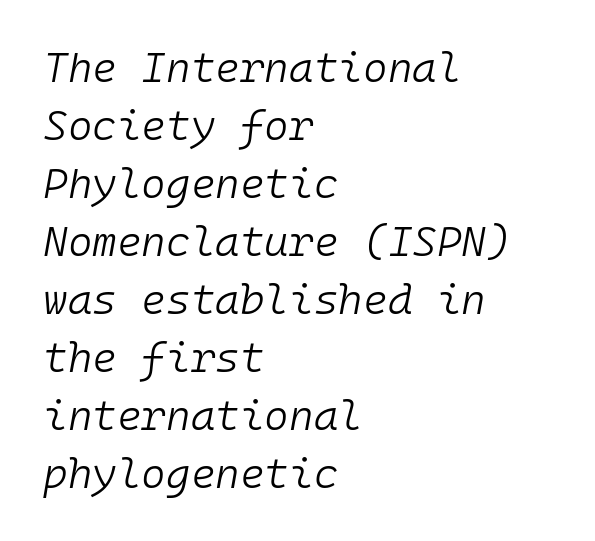
These lines were composed using italics. These glyphs show unthickened strokes, regular width or finer. A typesetter would call this zero additional tracking. Every row of glyphs begins at an identical x-position on the left.
